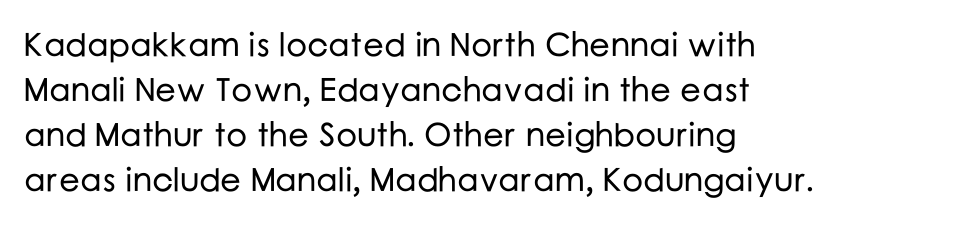
Q: Is the text italic (slanted)? A: No, it is upright.
Q: Is the typeface a serif or a sans-serif typeface? A: Sans-serif.
Q: Is the text underlined? A: No.
Q: How is the paragraph aligned? A: Left-aligned.
Q: Is the spacing between letters normal or unusually wide? A: Normal.
Q: Is the spacing between lines tight, normal or loose? A: Normal.
Q: Width (condensed, normal, or wide)? A: Normal.
Q: Stroke contrast? A: Low.
Q: x-height? A: Medium.
Q: Monospaced? A: No.
